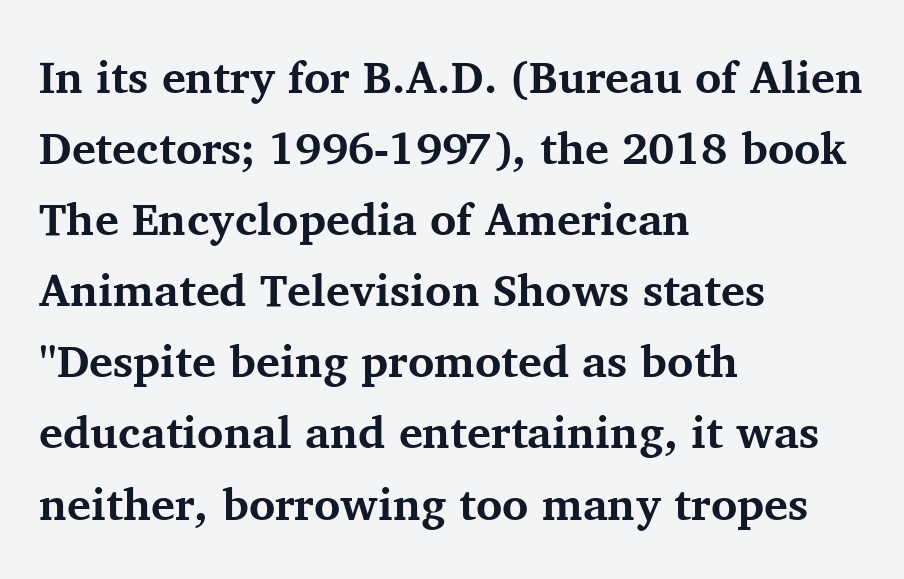
{"serif": "yes", "italic": "no", "bold": "yes", "weight": "bold", "width": "normal", "stroke_contrast": "medium", "x_height": "medium", "monospaced": "no", "underline": "no", "align": "left", "line_spacing": "normal", "line_spacing_ratio": 1.58, "letter_spacing": "normal", "letter_spacing_em": 0.0, "glyph_px": 45}
